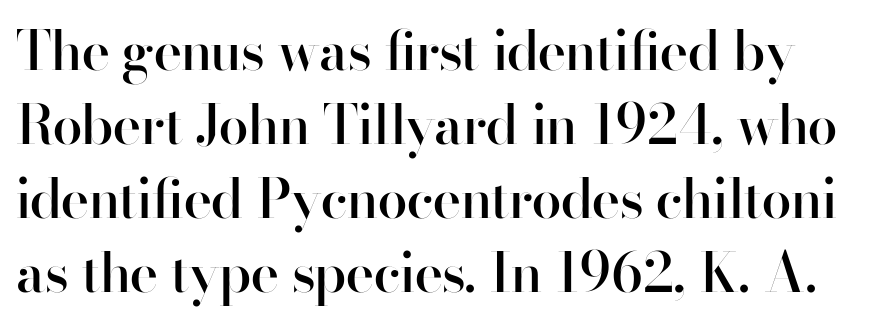
Q: Is the text bold? A: Semi-bold.
Q: Is the text italic (slanted)? A: No, it is upright.
Q: Is the typeface a serif or a sans-serif typeface? A: Sans-serif.
Q: Is the text underlined? A: No.
Q: Is the spacing between letters normal or unusually wide? A: Normal.
Q: Is the spacing between lines tight, normal or loose? A: Normal.
Q: Width (condensed, normal, or wide)? A: Normal.
Q: Stroke contrast? A: High.
Q: x-height? A: Small.
Q: Monospaced? A: No.
